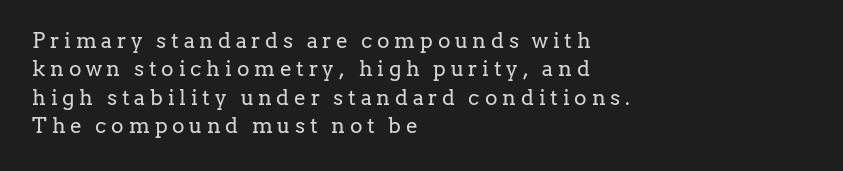
Q: Is the text bold? A: No.
Q: Is the text italic (slanted)? A: No, it is upright.
Q: Is the text underlined? A: No.
Q: How is the paragraph aligned? A: Left-aligned.
Q: Is the spacing between letters normal or unusually wide? A: Unusually wide.
Q: Is the spacing between lines tight, normal or loose? A: Normal.
